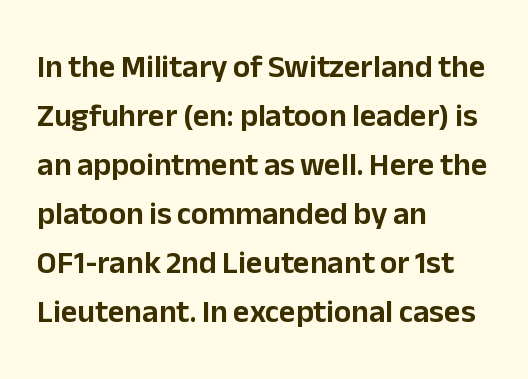
{"serif": "no", "italic": "no", "width": "normal", "stroke_contrast": "low", "x_height": "medium", "monospaced": "no", "underline": "no", "align": "left", "line_spacing": "normal", "line_spacing_ratio": 1.53, "letter_spacing": "normal", "letter_spacing_em": 0.0, "glyph_px": 32}
